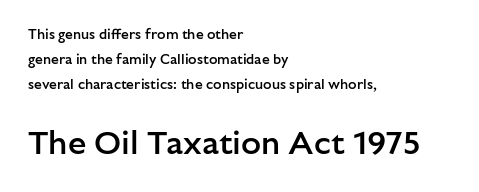
Q: Is the text bold? A: Semi-bold.
Q: Is the text italic (slanted)? A: No, it is upright.
Q: Is the typeface a serif or a sans-serif typeface? A: Sans-serif.
Q: Is the text underlined? A: No.
Q: How is the paragraph aligned? A: Left-aligned.
Q: Is the spacing between letters normal or unusually wide? A: Normal.
Q: Which block of text is set in a larger size, the first (top) or the second (bottom)? A: The second (bottom) one.
Q: Width (condensed, normal, or wide)? A: Normal.
Q: Stroke contrast? A: Low.
Q: x-height? A: Medium.
Q: Monospaced? A: No.
